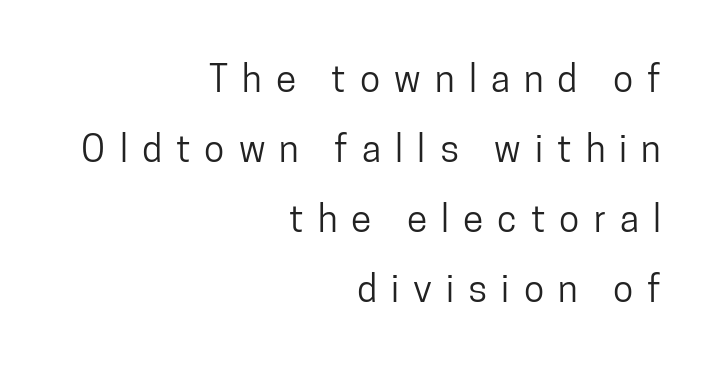
Q: Is the text italic (slanted)? A: No, it is upright.
Q: Is the typeface a serif or a sans-serif typeface? A: Sans-serif.
Q: Is the text underlined? A: No.
Q: How is the paragraph aligned? A: Right-aligned.
Q: Is the spacing between letters normal or unusually wide? A: Unusually wide.
Q: Width (condensed, normal, or wide)? A: Condensed.
Q: Stroke contrast? A: Low.
Q: x-height? A: Medium.
Q: Monospaced? A: No.
